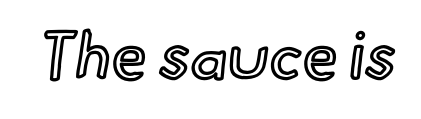
Q: Is the text italic (slanted)? A: Yes.
Q: Is the text underlined? A: No.
Q: Is the spacing between letters normal or unusually wide? A: Normal.
Q: Width (condensed, normal, or wide)? A: Normal.
Q: x-height? A: Small.
Q: Monospaced? A: No.
